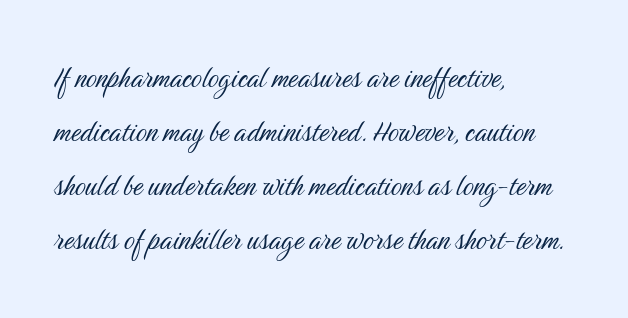
{"serif": "no", "bold": "no", "weight": "light", "width": "condensed", "stroke_contrast": "medium", "x_height": "medium", "monospaced": "no", "underline": "no", "align": "left", "line_spacing": "normal", "line_spacing_ratio": 1.59, "letter_spacing": "normal", "letter_spacing_em": 0.0, "glyph_px": 34}
